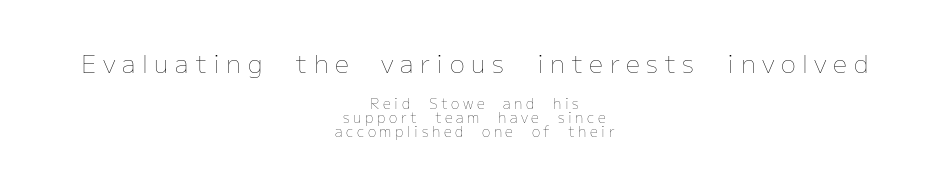
Q: Is the text bold? A: No.
Q: Is the text italic (slanted)? A: No, it is upright.
Q: Is the text underlined? A: No.
Q: How is the paragraph aligned? A: Centered.
Q: Is the spacing between letters normal or unusually wide? A: Unusually wide.
Q: Is the spacing between lines tight, normal or loose? A: Tight.
Q: Which block of text is set in a larger size, the first (top) or the second (bottom)? A: The first (top) one.
